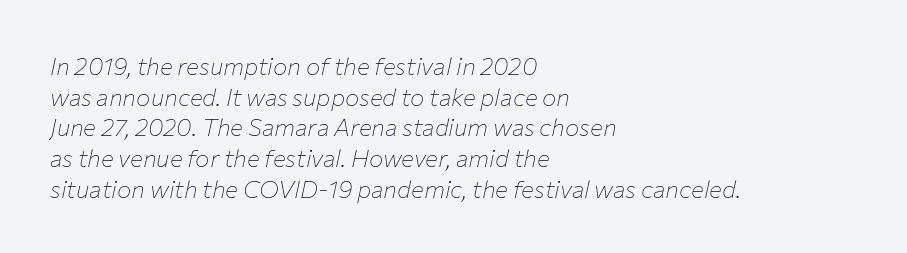
Q: Is the text bold? A: No.
Q: Is the text italic (slanted)? A: Yes, it leans right by about 12 degrees.
Q: Is the text underlined? A: No.
Q: How is the paragraph aligned? A: Left-aligned.
Q: Is the spacing between letters normal or unusually wide? A: Normal.
Q: Is the spacing between lines tight, normal or loose? A: Normal.
